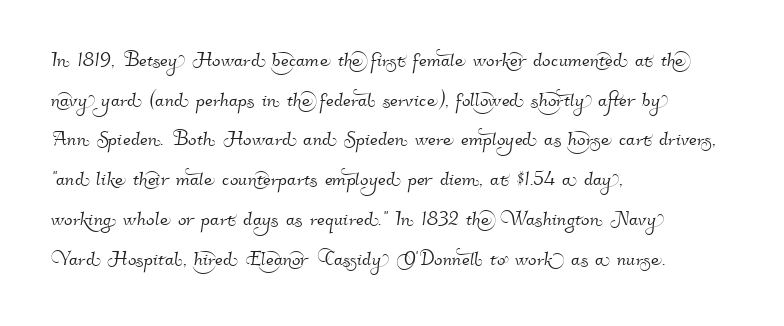
The lines in this sample share a left origin and differ only in where they stop. Honestly, the letter spacing is just normal — you wouldn't notice it. The line-height multiplier appears to be the usual default. Check under the words: just untouched page.
